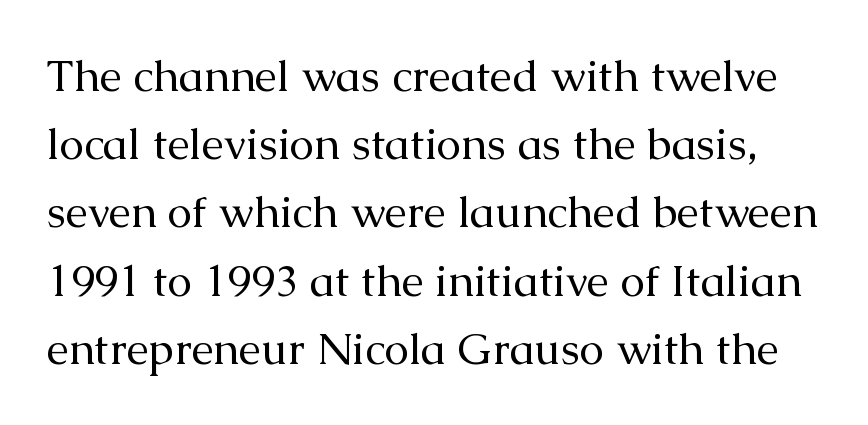
{"serif": "yes", "italic": "no", "bold": "no", "weight": "regular", "width": "normal", "stroke_contrast": "medium", "x_height": "medium", "monospaced": "no", "underline": "no", "line_spacing": "normal", "line_spacing_ratio": 1.55, "letter_spacing": "normal", "letter_spacing_em": 0.0, "glyph_px": 44}
